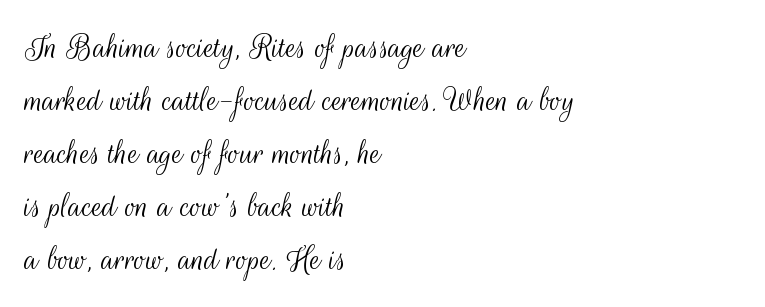
The face used here is a sans, in the tradition of grotesques and geometrics. Spacing between characters is what you'd get straight out of the box. The passage is arranged the way most books set body copy — flush left. A bare baseline throughout the passage.
